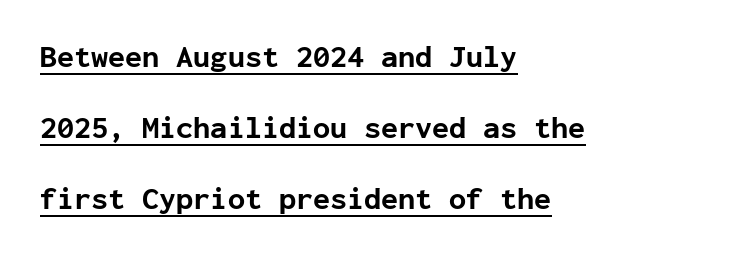
{"serif": "no", "italic": "no", "bold": "yes", "weight": "bold", "width": "normal", "stroke_contrast": "low", "x_height": "medium", "monospaced": "yes", "underline": "yes", "align": "left", "line_spacing": "loose", "line_spacing_ratio": 2.29, "letter_spacing": "normal", "letter_spacing_em": 0.0, "glyph_px": 31}
